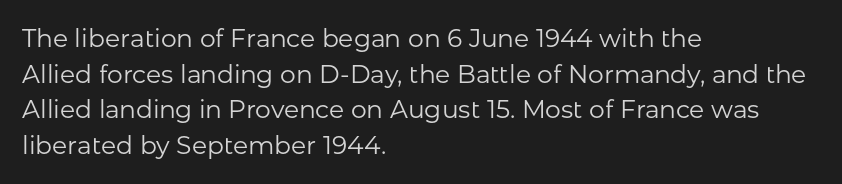
No word sits above an underline. These lines stack with their left ends in a neat column. The line-height multiplier appears to be the usual default. Ordinary non-slanted type is in use. Students, note that the glyphs here touch the page at normal intervals.
